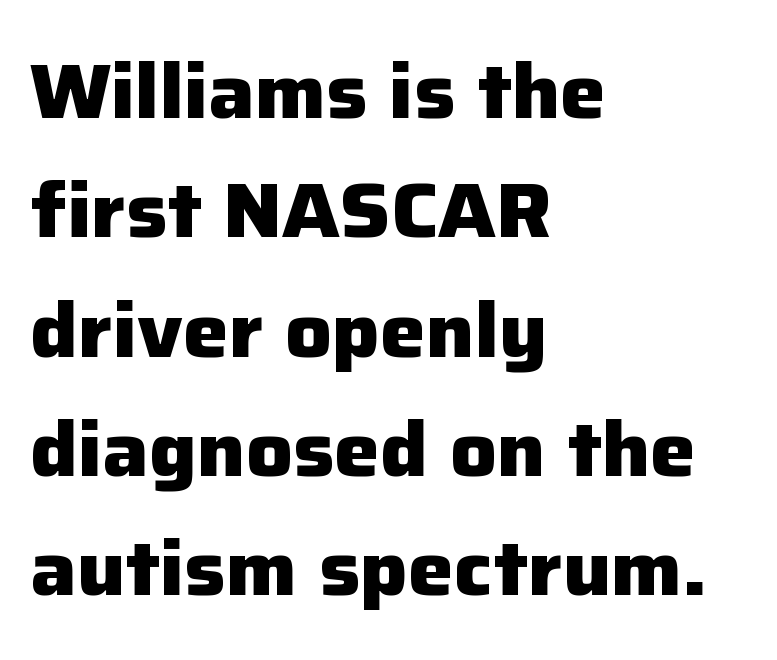
Q: Is the text bold? A: Yes.
Q: Is the text italic (slanted)? A: No, it is upright.
Q: Is the typeface a serif or a sans-serif typeface? A: Sans-serif.
Q: Is the text underlined? A: No.
Q: How is the paragraph aligned? A: Left-aligned.
Q: Is the spacing between letters normal or unusually wide? A: Normal.
Q: Is the spacing between lines tight, normal or loose? A: Normal.
Q: Width (condensed, normal, or wide)? A: Normal.
Q: Stroke contrast? A: Low.
Q: x-height? A: Medium.
Q: Monospaced? A: No.
